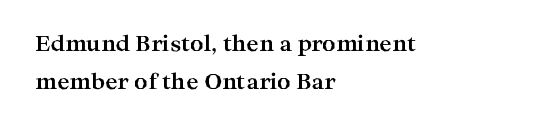
{"italic": "no", "bold": "yes", "underline": "no", "align": "left", "line_spacing_ratio": 1.79, "letter_spacing": "normal", "letter_spacing_em": 0.0, "glyph_px": 21}
